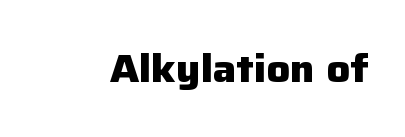
Q: Is the text bold? A: Yes.
Q: Is the text italic (slanted)? A: No, it is upright.
Q: Is the typeface a serif or a sans-serif typeface? A: Sans-serif.
Q: Is the text underlined? A: No.
Q: Is the spacing between letters normal or unusually wide? A: Normal.
Q: Width (condensed, normal, or wide)? A: Normal.
Q: Stroke contrast? A: Low.
Q: x-height? A: Medium.
Q: Monospaced? A: No.
